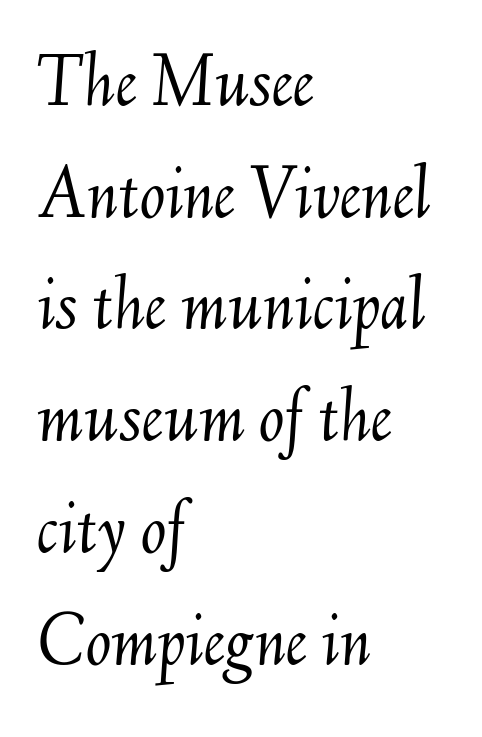
Letters rest on an invisible, unmarked baseline. Here the designer chose a conventional face with non-uniform glyph widths. Each word holds together tightly as a unit, with standard inter-letter gaps. Alignment: flush left. What's the leading like? Ordinary, nothing unusual.
